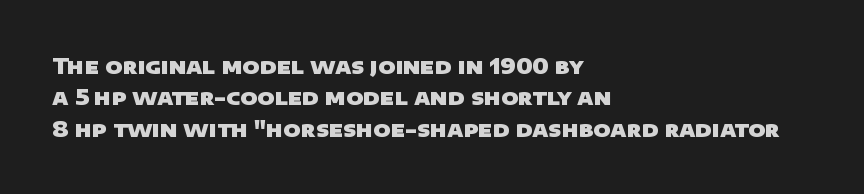
The image shows 21 px bold type; set left-aligned, normal line spacing (1.49x), normal letter spacing, not underlined.
